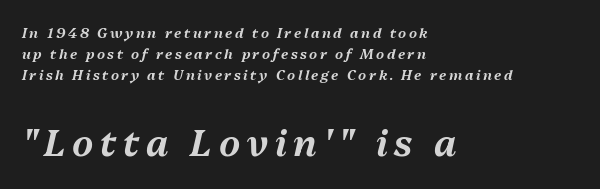
{"italic": "yes", "lean": "right", "slant_degrees": 13, "width": "normal", "stroke_contrast": "medium", "x_height": "medium", "monospaced": "no", "underline": "no", "align": "left", "line_spacing": "normal", "line_spacing_ratio": 1.49, "larger_block": "second", "size_ratio": 2.64, "glyph_px": 37}
